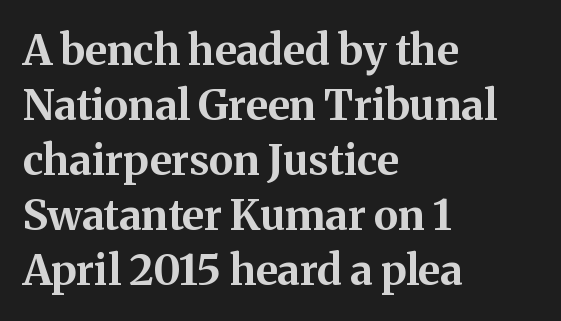
Each row of text sits above clean, open space. Stroke thickness is high; the sample reads as a true bold. The vertical gap from one line to the next is medium. Serif or sans? Serif — the stroke terminals have little feet. Every character sits straight up, as roman type does. Compared with a centered layout, this one pins lines to the left instead.
